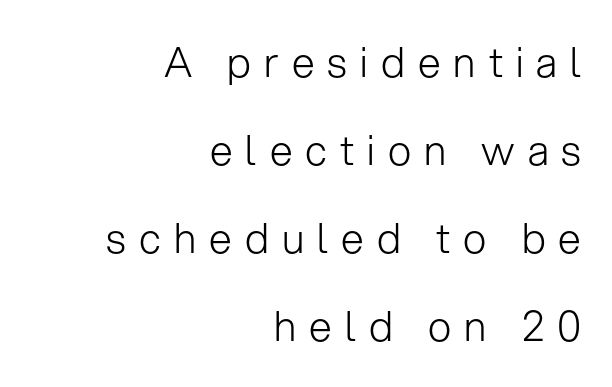
{"serif": "no", "italic": "no", "bold": "no", "weight": "light", "width": "normal", "stroke_contrast": "low", "x_height": "medium", "monospaced": "no", "underline": "no", "align": "right", "line_spacing": "loose", "line_spacing_ratio": 2.15, "letter_spacing": "wide", "letter_spacing_em": 0.32, "glyph_px": 41}
